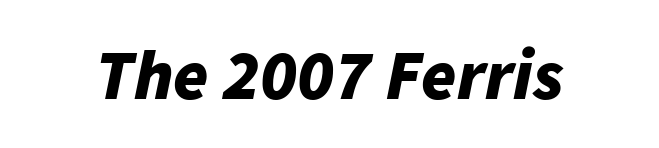
Q: Is the text bold? A: Yes.
Q: Is the text italic (slanted)? A: Yes, it leans right by about 11 degrees.
Q: Is the text underlined? A: No.
Q: Is the spacing between letters normal or unusually wide? A: Normal.
Q: Width (condensed, normal, or wide)? A: Normal.
Q: Stroke contrast? A: Low.
Q: x-height? A: Medium.
Q: Monospaced? A: No.
